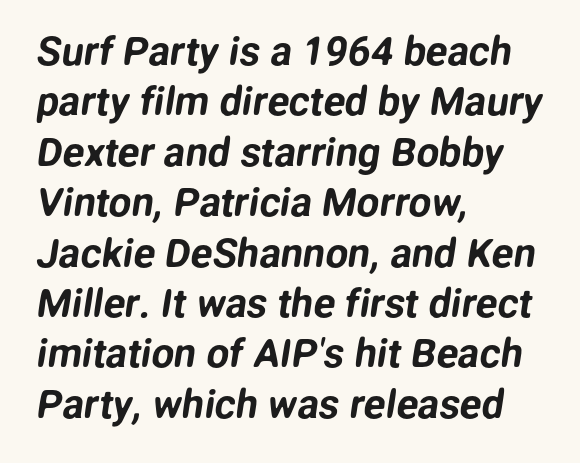
Q: Is the typeface a serif or a sans-serif typeface? A: Sans-serif.
Q: Is the text underlined? A: No.
Q: How is the paragraph aligned? A: Left-aligned.
Q: Is the spacing between letters normal or unusually wide? A: Normal.
Q: Is the spacing between lines tight, normal or loose? A: Normal.
Q: Width (condensed, normal, or wide)? A: Normal.
Q: Stroke contrast? A: Low.
Q: x-height? A: Medium.
Q: Monospaced? A: No.
